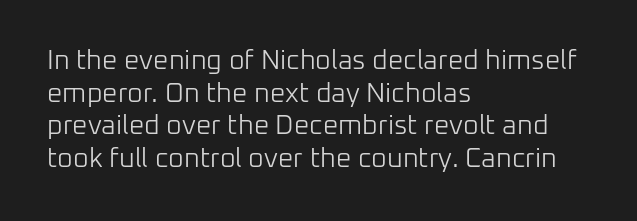
The image shows 27 px text type, upright; set left-aligned, line spacing 1.21x, normal letter spacing, not underlined.
